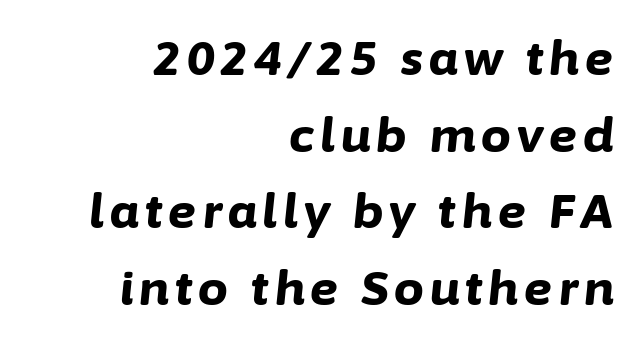
Decoration check: the copy has no underline. Regarding leading, the lines here are spaced in the standard way. The letters advance in unequal steps, a hallmark of proportional type. You'd pick this weight for a headline — it's a proper bold. Italic: yes, the glyphs are oblique. A flush-right, rag-left setting is used for this passage.
